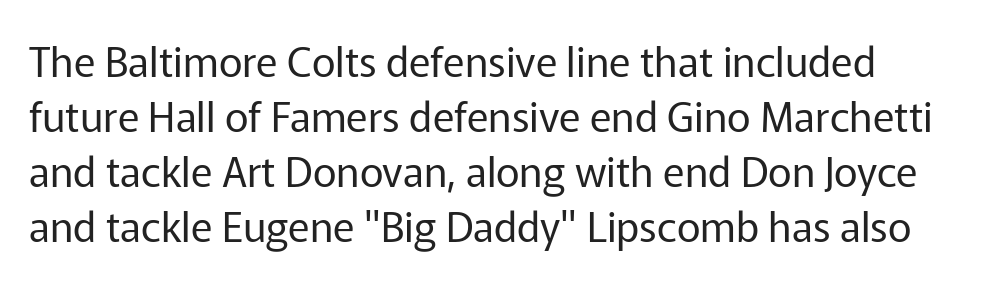
Q: Is the text bold? A: No.
Q: Is the text italic (slanted)? A: No, it is upright.
Q: Is the typeface a serif or a sans-serif typeface? A: Sans-serif.
Q: Is the text underlined? A: No.
Q: How is the paragraph aligned? A: Left-aligned.
Q: Is the spacing between letters normal or unusually wide? A: Normal.
Q: Is the spacing between lines tight, normal or loose? A: Normal.
Q: Width (condensed, normal, or wide)? A: Normal.
Q: Stroke contrast? A: Low.
Q: x-height? A: Medium.
Q: Monospaced? A: No.
